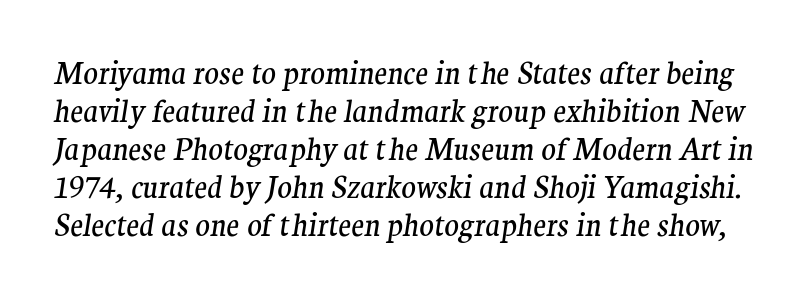
Q: Is the text bold? A: No.
Q: Is the text italic (slanted)? A: Yes, it leans right by about 9 degrees.
Q: Is the typeface a serif or a sans-serif typeface? A: Serif.
Q: Is the text underlined? A: No.
Q: Is the spacing between letters normal or unusually wide? A: Normal.
Q: Is the spacing between lines tight, normal or loose? A: Normal.
Q: Width (condensed, normal, or wide)? A: Normal.
Q: Stroke contrast? A: Medium.
Q: x-height? A: Medium.
Q: Monospaced? A: No.
